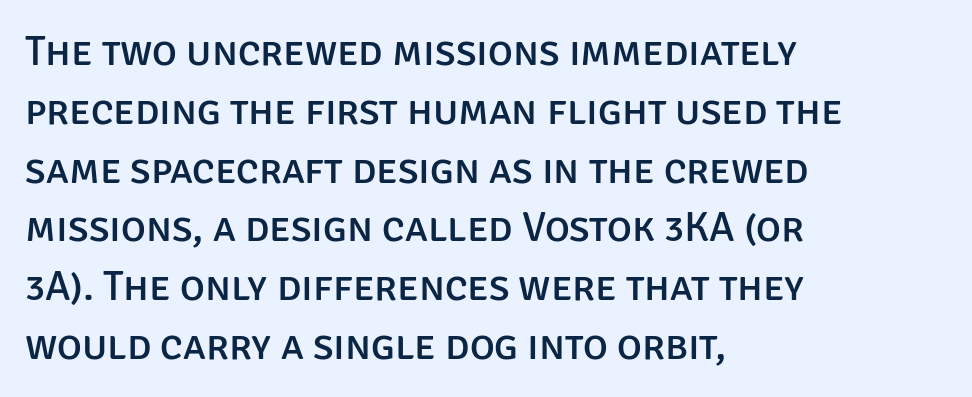
{"serif": "no", "italic": "no", "width": "normal", "stroke_contrast": "low", "x_height": "large", "monospaced": "no", "underline": "no", "align": "left", "line_spacing": "normal", "line_spacing_ratio": 1.4, "letter_spacing": "normal", "letter_spacing_em": 0.0, "glyph_px": 42}
